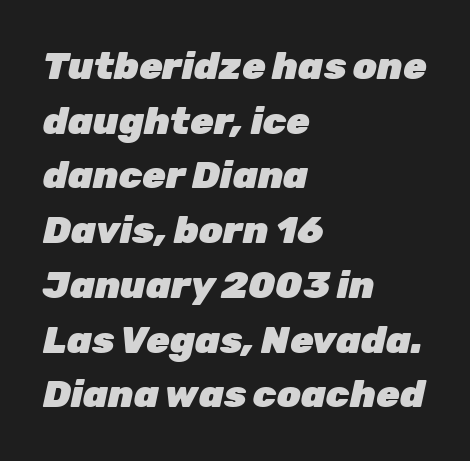
The image shows 38 px heavy type, italic (leaning right); set left-aligned, normal line spacing (1.44x), normal letter spacing, not underlined; low stroke contrast and a medium x-height.
